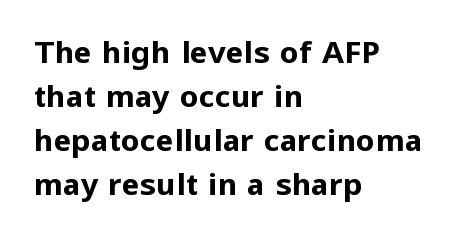
{"serif": "no", "italic": "no", "bold": "yes", "weight": "bold", "width": "normal", "stroke_contrast": "low", "x_height": "medium", "monospaced": "no", "underline": "no", "align": "left", "line_spacing": "normal", "line_spacing_ratio": 1.47, "letter_spacing": "normal", "letter_spacing_em": 0.0, "glyph_px": 30}
